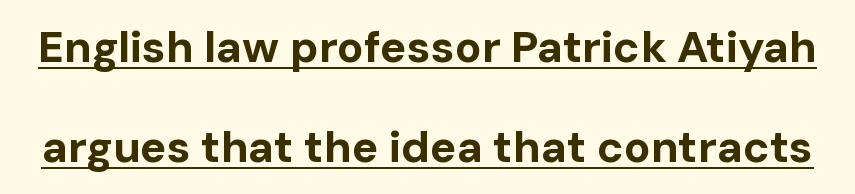
This sample trades compactness for vertical openness between lines. The face used here is rendered with its standard letterfit. The passage shown is typed in a proportional face where columns would drift. Pretty heavy lettering here — definitely bold. In terms of posture, this sample is upright. The rendering shows plain stroke endings on the letterforms — a sans-serif design.
